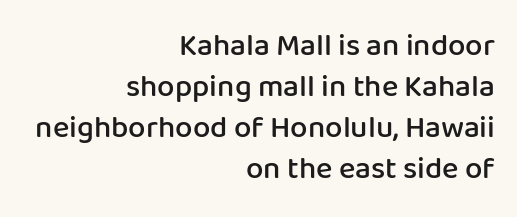
Q: Is the text bold? A: Semi-bold.
Q: Is the text italic (slanted)? A: No, it is upright.
Q: Is the typeface a serif or a sans-serif typeface? A: Sans-serif.
Q: Is the text underlined? A: No.
Q: How is the paragraph aligned? A: Right-aligned.
Q: Is the spacing between letters normal or unusually wide? A: Normal.
Q: Is the spacing between lines tight, normal or loose? A: Normal.
Q: Width (condensed, normal, or wide)? A: Normal.
Q: Stroke contrast? A: Low.
Q: x-height? A: Medium.
Q: Monospaced? A: No.
